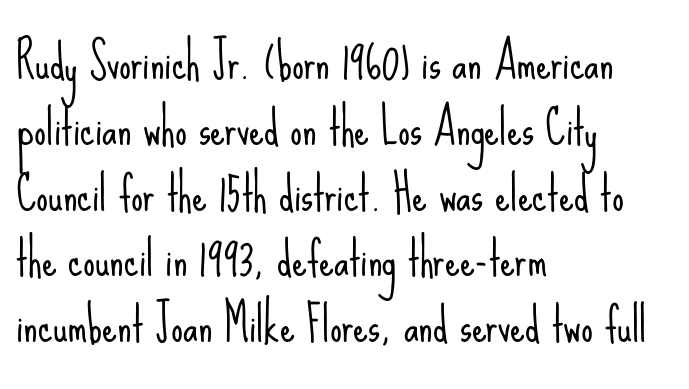
The image shows 47 px light, condensed sans-serif type, upright; set left-aligned, normal line spacing (1.4x), normal letter spacing, not underlined; low stroke contrast and a small x-height.
